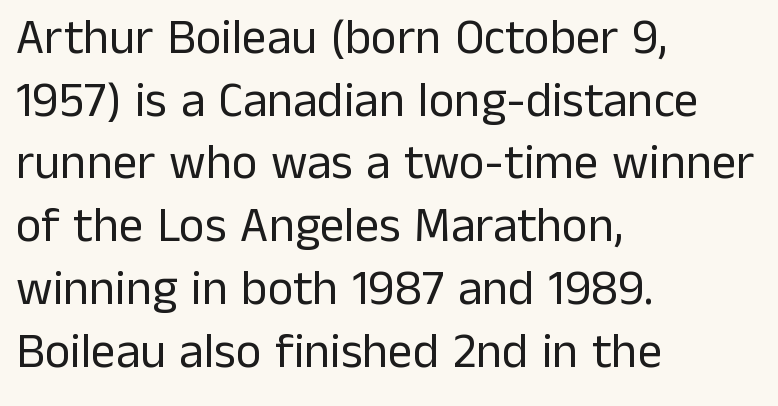
Q: Is the text bold? A: No.
Q: Is the text italic (slanted)? A: No, it is upright.
Q: Is the typeface a serif or a sans-serif typeface? A: Sans-serif.
Q: Is the text underlined? A: No.
Q: How is the paragraph aligned? A: Left-aligned.
Q: Is the spacing between letters normal or unusually wide? A: Normal.
Q: Is the spacing between lines tight, normal or loose? A: Normal.
Q: Width (condensed, normal, or wide)? A: Normal.
Q: Stroke contrast? A: Low.
Q: x-height? A: Medium.
Q: Monospaced? A: No.
